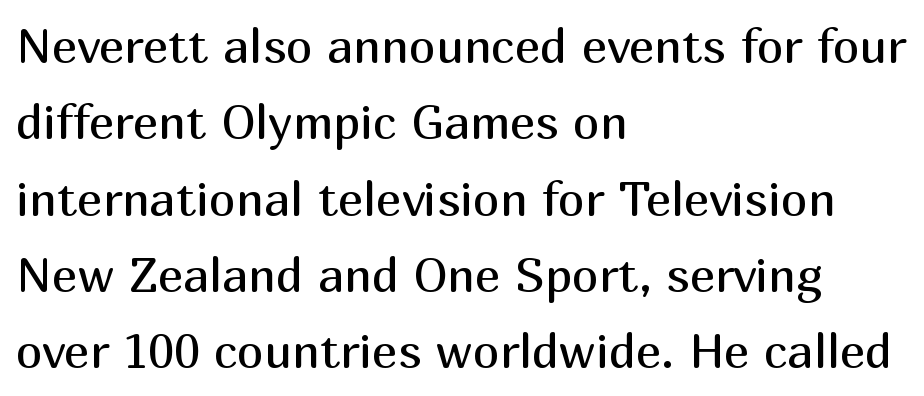
The passage shown has conventional tracking throughout. The rendering anchors every line to the left-hand side. Do the characters align in a grid? No, the font is proportional. Notice how descenders clear the ascenders below comfortably — that's standard leading. Vertical stems look standard width or narrower in stroke.
